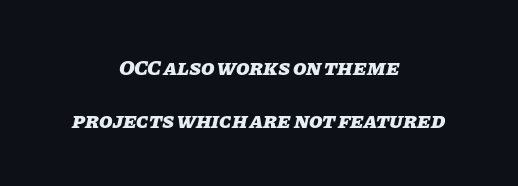
Q: Is the text bold? A: Yes.
Q: Is the text italic (slanted)? A: Yes, it leans right by about 11 degrees.
Q: Is the text underlined? A: No.
Q: How is the paragraph aligned? A: Centered.
Q: Is the spacing between letters normal or unusually wide? A: Normal.
Q: Is the spacing between lines tight, normal or loose? A: Loose.
